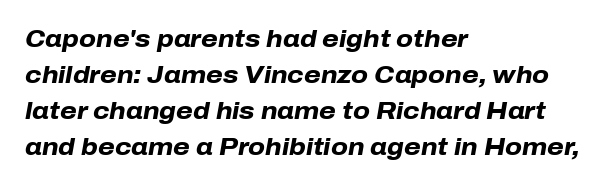
The image shows 24 px bold type, italic (leaning right); set left-aligned, normal line spacing (1.5x), normal letter spacing, not underlined.
